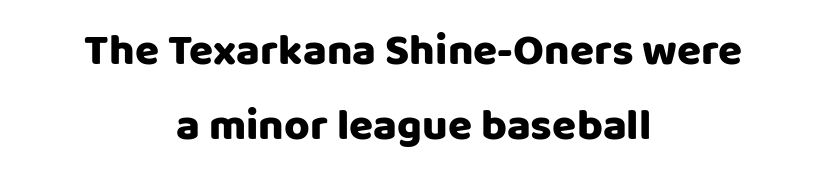
Here the designer chose a conventional face with non-uniform glyph widths. The vertical gap from one line to the next is medium. Unlike italic type, these characters show no tilt at all. Between one letter and the next there's only the usual sliver of space. Typographically, this falls in the sans-serif category. Check under the words: just untouched page.
